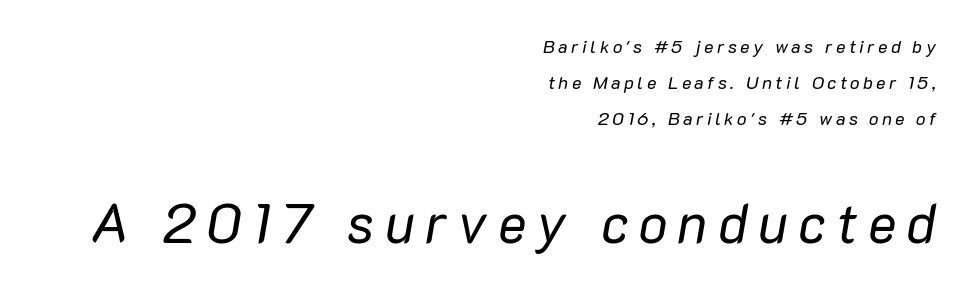
{"italic": "yes", "lean": "right", "slant_degrees": 10, "bold": "no", "weight": "regular", "width": "normal", "stroke_contrast": "low", "x_height": "medium", "monospaced": "no", "underline": "no", "align": "right", "line_spacing": "loose", "line_spacing_ratio": 2.01, "larger_block": "second", "size_ratio": 3.0, "glyph_px": 54}
